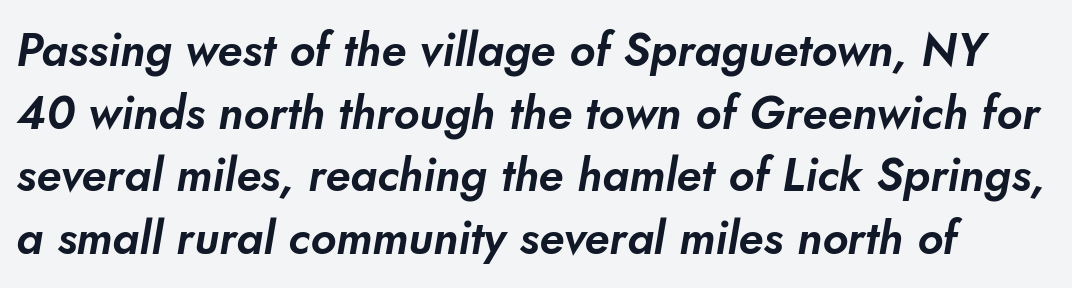
{"serif": "no", "width": "normal", "stroke_contrast": "low", "x_height": "small", "monospaced": "no", "underline": "no", "line_spacing": "normal", "line_spacing_ratio": 1.36, "letter_spacing": "normal", "letter_spacing_em": 0.0, "glyph_px": 46}
